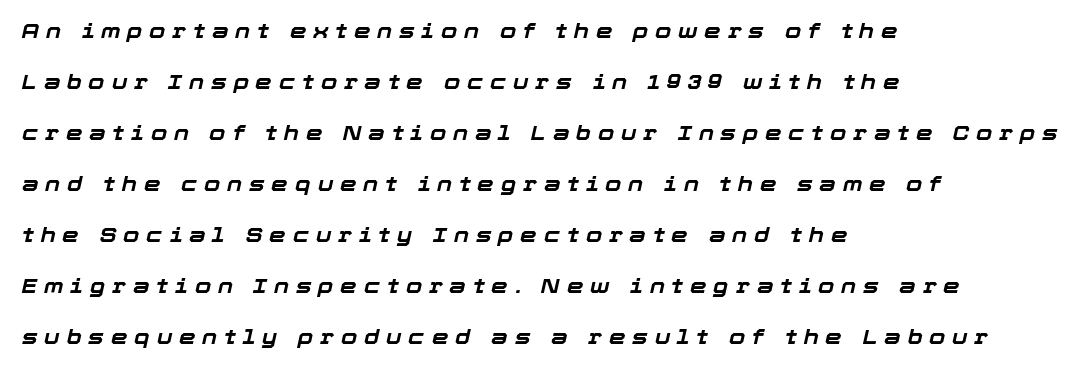
Spacing between characters has been opened up far beyond the box default. Line spacing here is loose. Compared with an ordinary text face, these strokes are far heavier — a full bold. Does the lettering tilt? It does — this is italic.
